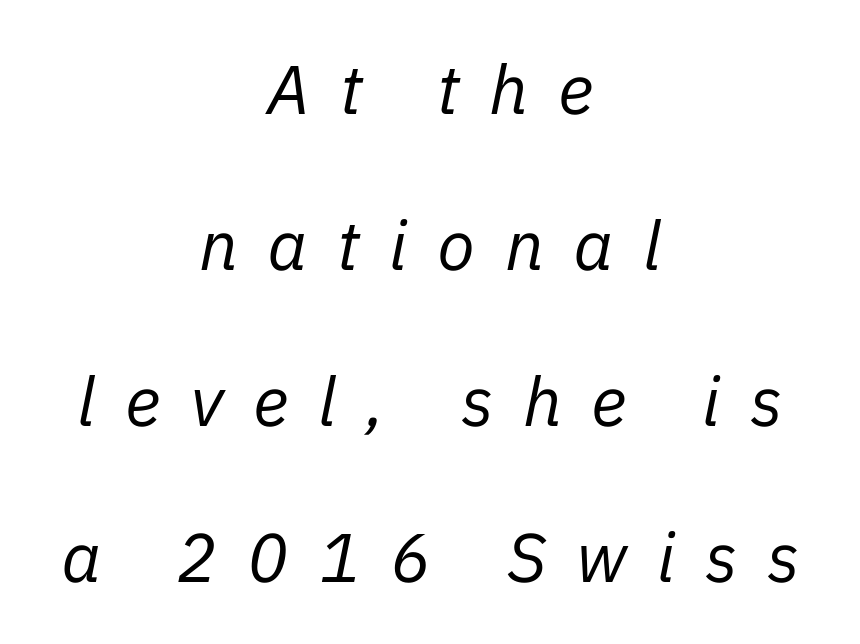
The image shows 69 px regular-weight type, italic (leaning right); set centered, loose line spacing (2.26x), unusually wide letter spacing (+0.43 em), not underlined; low stroke contrast and a medium x-height.
